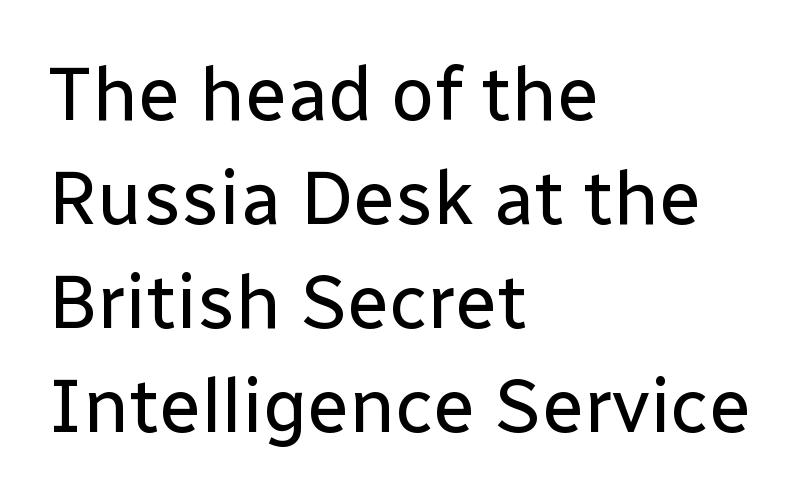
Glance below the letters and you will spot only blank space. The compositor pushed each line to the left boundary. The axis of the letterforms is exactly vertical. Short note: letters normally spaced. The passage shown stacks its lines at a standard gap. The rendering uses natural spacing where letterforms have individual widths.
